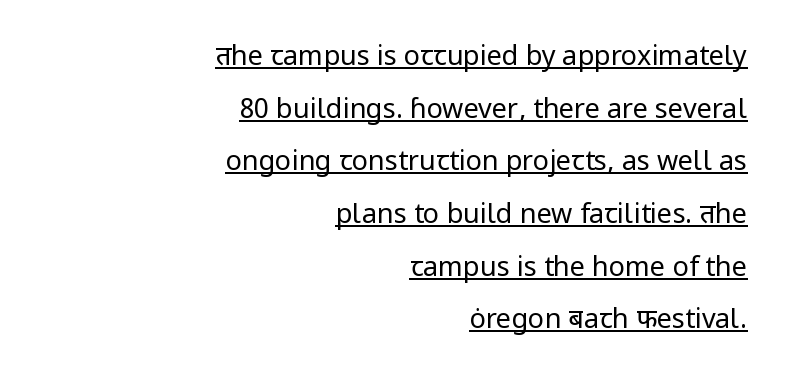
Q: Is the text bold? A: No.
Q: Is the text italic (slanted)? A: No, it is upright.
Q: Is the text underlined? A: Yes.
Q: How is the paragraph aligned? A: Right-aligned.
Q: Is the spacing between letters normal or unusually wide? A: Normal.
Q: Is the spacing between lines tight, normal or loose? A: Loose.
